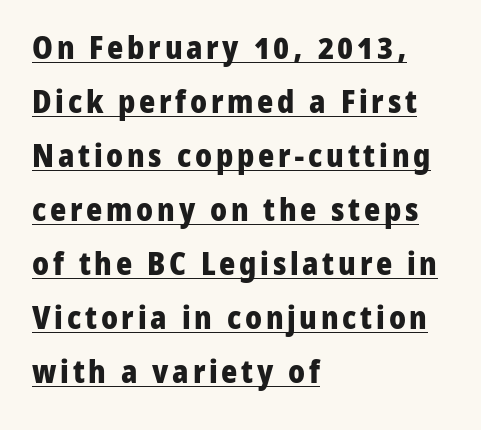
The image shows 31 px heavy sans-serif type, upright; set left-aligned, line spacing 1.74x, underlined; low stroke contrast and a medium x-height.
